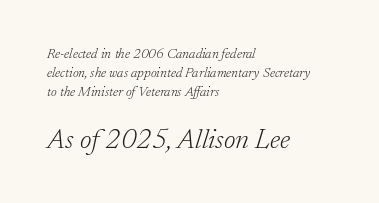
A typesetter would mark this as italic. A light-to-regular cut is what we see here. Caption: standard tracking, unaltered. No word sits above an underline. Horizontally, the lines are justified to the leading edge only.
